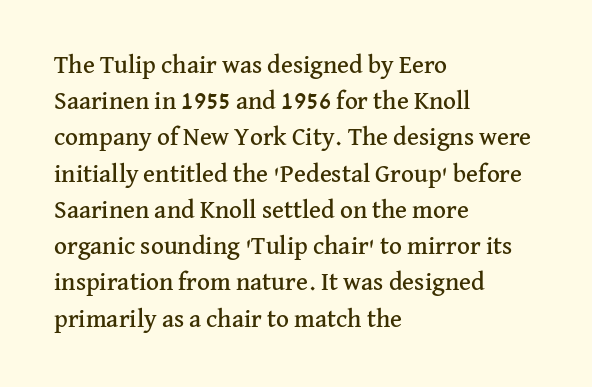
{"italic": "no", "underline": "no", "align": "left", "line_spacing": "normal", "line_spacing_ratio": 1.45, "letter_spacing": "normal", "letter_spacing_em": 0.0, "glyph_px": 25}
